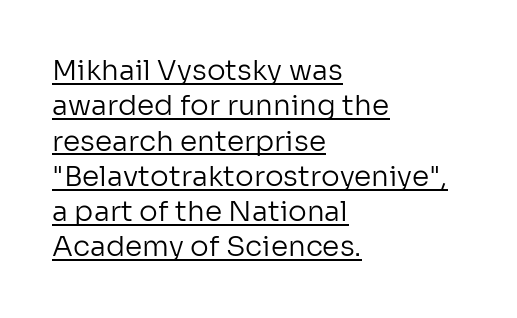
Q: Is the text bold? A: No.
Q: Is the text italic (slanted)? A: No, it is upright.
Q: Is the typeface a serif or a sans-serif typeface? A: Sans-serif.
Q: Is the text underlined? A: Yes.
Q: How is the paragraph aligned? A: Left-aligned.
Q: Is the spacing between letters normal or unusually wide? A: Normal.
Q: Is the spacing between lines tight, normal or loose? A: Normal.
Q: Width (condensed, normal, or wide)? A: Normal.
Q: Stroke contrast? A: Low.
Q: x-height? A: Medium.
Q: Monospaced? A: No.
